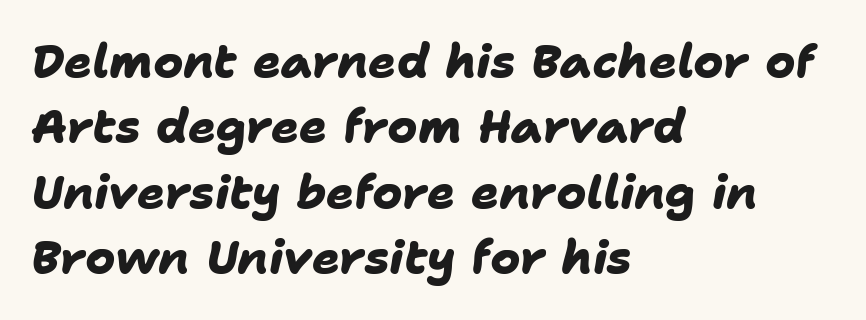
{"serif": "no", "bold": "yes", "weight": "heavy", "width": "normal", "stroke_contrast": "low", "x_height": "medium", "monospaced": "no", "underline": "no", "align": "left", "line_spacing": "normal", "line_spacing_ratio": 1.42, "letter_spacing": "normal", "letter_spacing_em": 0.0, "glyph_px": 46}
